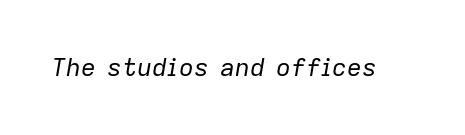
How are the letters spaced? Ordinarily, with no added tracking. Letters have the restrained weight of plain body copy at most. The specimen omits any rule beneath the text block's lines. Slanted lettering throughout.
